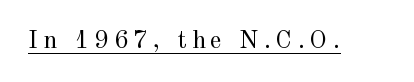
Q: Is the text bold? A: No.
Q: Is the text italic (slanted)? A: No, it is upright.
Q: Is the text underlined? A: Yes.
Q: Is the spacing between letters normal or unusually wide? A: Unusually wide.
